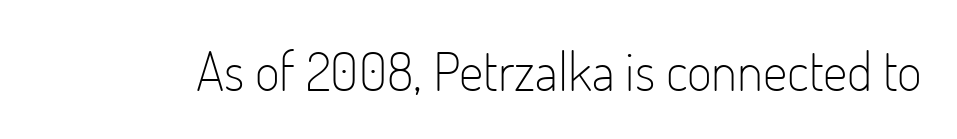
Q: Is the text bold? A: No.
Q: Is the text italic (slanted)? A: No, it is upright.
Q: Is the typeface a serif or a sans-serif typeface? A: Sans-serif.
Q: Is the text underlined? A: No.
Q: Is the spacing between letters normal or unusually wide? A: Normal.
Q: Width (condensed, normal, or wide)? A: Condensed.
Q: Stroke contrast? A: Low.
Q: x-height? A: Small.
Q: Monospaced? A: No.
